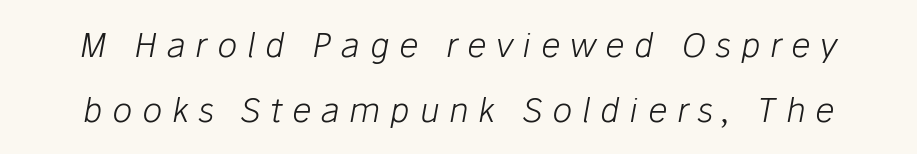
The image shows 34 px light type, italic (leaning right); set loose line spacing (1.9x), unusually wide letter spacing (+0.28 em), not underlined; low stroke contrast and a medium x-height.
